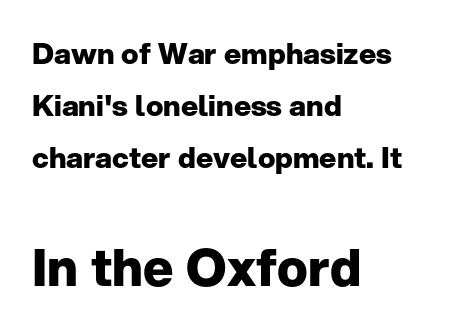
The image shows 51 px heavy sans-serif type, upright; set left-aligned, line spacing 1.79x, normal letter spacing, not underlined; the second (bottom) block is 1.76x larger; low stroke contrast and a medium x-height.
